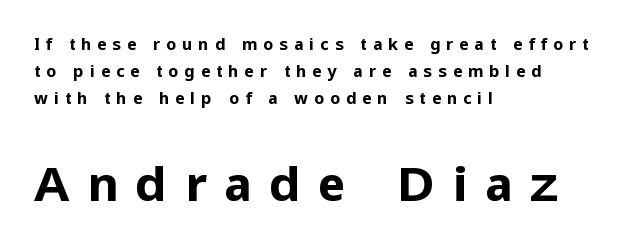
The image shows 48 px bold sans-serif type, upright; set left-aligned, normal line spacing (1.69x), unusually wide letter spacing (+0.36 em), not underlined; the second (bottom) block is 3.0x larger; low stroke contrast and a medium x-height.
